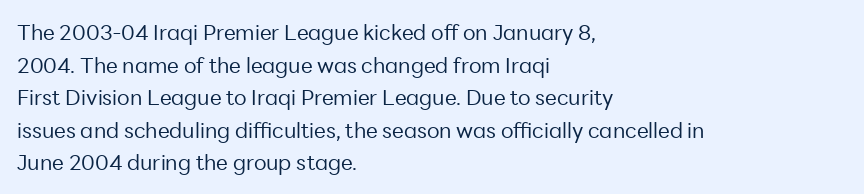
The image shows 21 px text type, upright; set left-aligned, normal line spacing (1.55x), normal letter spacing, not underlined.
